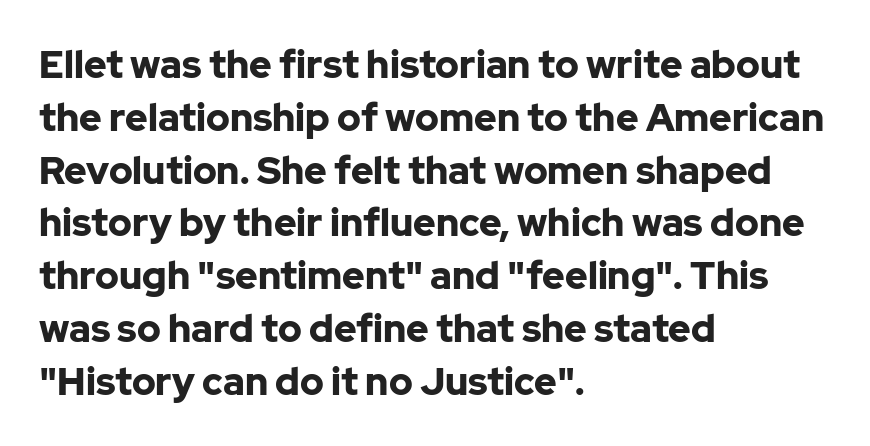
Q: Is the text bold? A: Yes.
Q: Is the text italic (slanted)? A: No, it is upright.
Q: Is the typeface a serif or a sans-serif typeface? A: Sans-serif.
Q: Is the text underlined? A: No.
Q: How is the paragraph aligned? A: Left-aligned.
Q: Is the spacing between letters normal or unusually wide? A: Normal.
Q: Is the spacing between lines tight, normal or loose? A: Normal.
Q: Width (condensed, normal, or wide)? A: Normal.
Q: Stroke contrast? A: Low.
Q: x-height? A: Medium.
Q: Monospaced? A: No.
